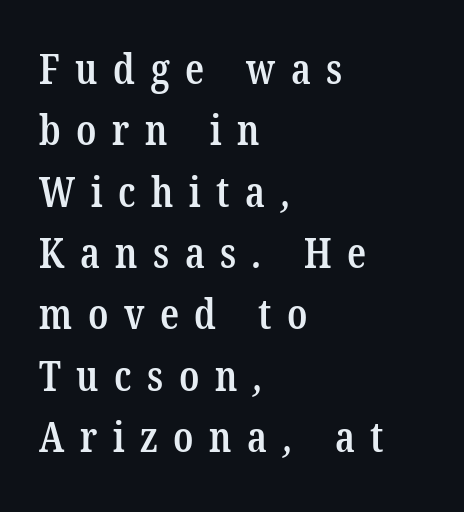
Q: Is the text bold? A: Semi-bold.
Q: Is the typeface a serif or a sans-serif typeface? A: Serif.
Q: Is the text underlined? A: No.
Q: How is the paragraph aligned? A: Left-aligned.
Q: Is the spacing between letters normal or unusually wide? A: Unusually wide.
Q: Is the spacing between lines tight, normal or loose? A: Normal.
Q: Width (condensed, normal, or wide)? A: Condensed.
Q: Stroke contrast? A: Low.
Q: x-height? A: Medium.
Q: Monospaced? A: No.
